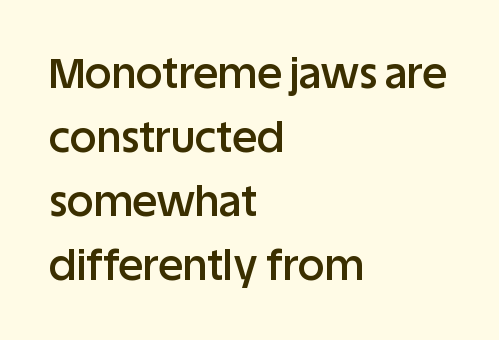
{"serif": "no", "italic": "no", "bold": "semi", "weight": "semibold", "width": "normal", "stroke_contrast": "low", "x_height": "large", "monospaced": "no", "underline": "no", "align": "left", "line_spacing": "normal", "line_spacing_ratio": 1.52, "letter_spacing": "normal", "letter_spacing_em": 0.0, "glyph_px": 42}
